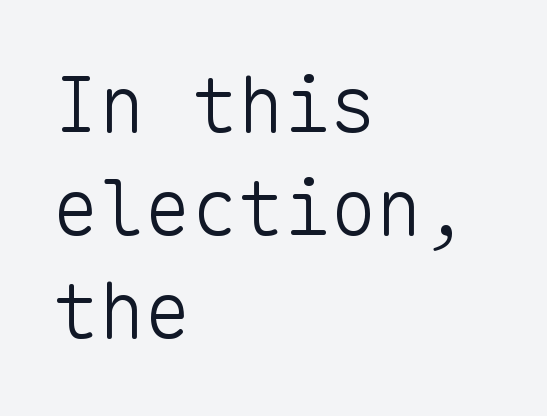
A typesetter would call this leading conventional body-copy spacing. Posture: straight, roman, zero tilt. Think of a typewriter: that constant character pitch is what you see here. Glyph-to-glyph distance matches everyday printed text.
